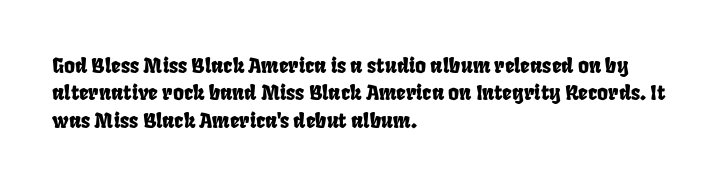
Any mark beneath the type? The region is blank. The vertical gap from one line to the next is medium. Compared with typical body copy, the letter spacing here is the same. The compositor pushed each line to the left boundary.
